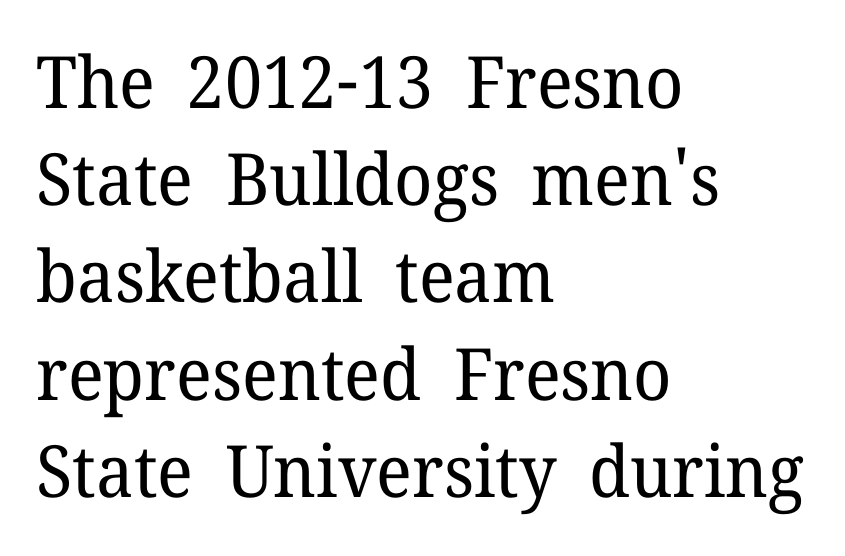
Quick note: not italic, upright. The lines sit at an ordinary, default distance from one another. The text was rendered using a seriffed face with decorative stroke endings. Horizontal alignment here is leftward, the default for most running prose. Each stroke keeps to a modest, everyday thickness or less. Each letter keeps its own natural width here, so spacing adapts to shape.
